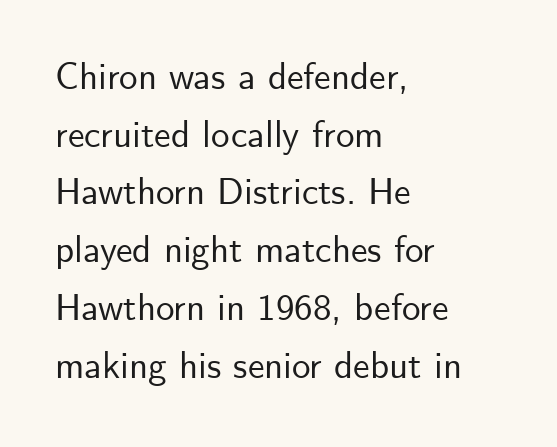
{"serif": "no", "italic": "no", "width": "normal", "stroke_contrast": "low", "x_height": "small", "monospaced": "no", "underline": "no", "align": "left", "line_spacing": "normal", "line_spacing_ratio": 1.56, "letter_spacing": "normal", "letter_spacing_em": 0.0, "glyph_px": 37}
